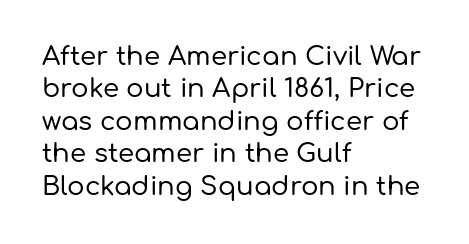
{"italic": "no", "underline": "no", "align": "left", "line_spacing": "normal", "line_spacing_ratio": 1.25, "letter_spacing": "normal", "letter_spacing_em": 0.0, "glyph_px": 26}
